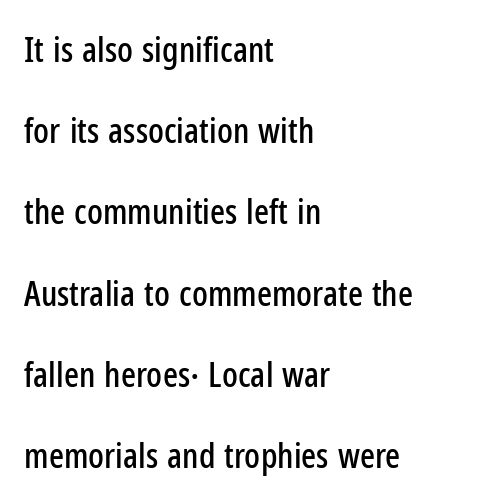
The string is rendered with underlining switched off. If you drew a ruler down the left edge, every line would touch it. The specimen reads as upright at a glance. A typesetter would call this leading open, well beyond the default. Are there feet on the stems? There aren't — it's a sans.
